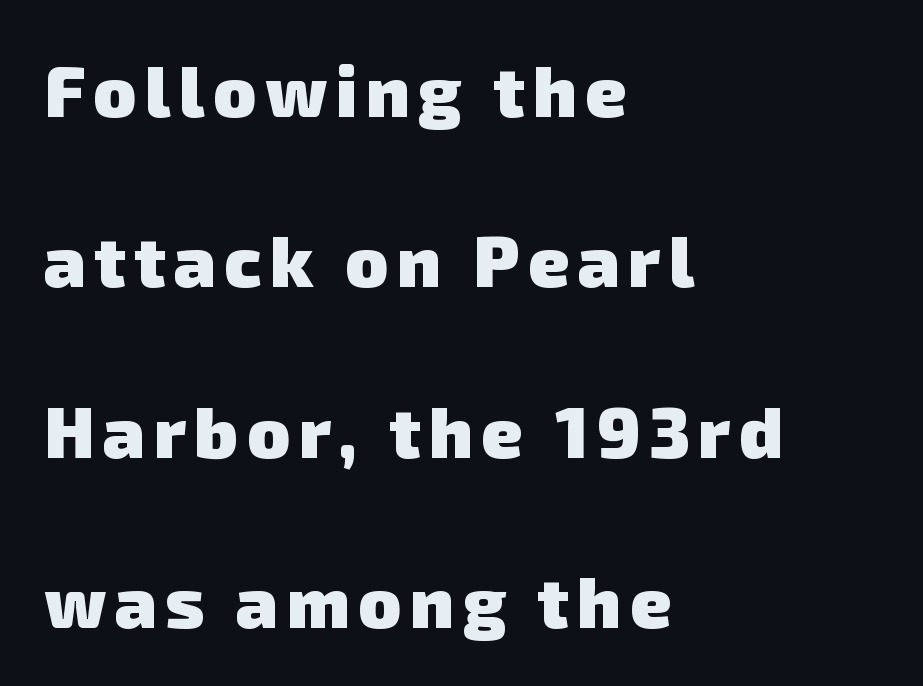
Q: Is the text bold? A: Yes.
Q: Is the typeface a serif or a sans-serif typeface? A: Sans-serif.
Q: Is the text underlined? A: No.
Q: How is the paragraph aligned? A: Left-aligned.
Q: Is the spacing between lines tight, normal or loose? A: Loose.
Q: Width (condensed, normal, or wide)? A: Normal.
Q: Stroke contrast? A: Low.
Q: x-height? A: Medium.
Q: Monospaced? A: No.
